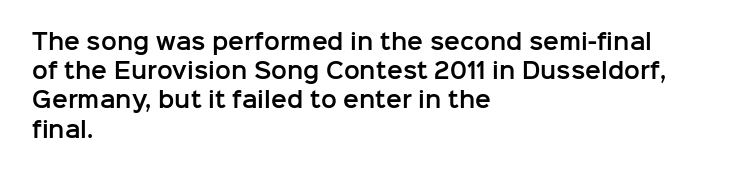
{"italic": "no", "underline": "no", "align": "left", "line_spacing": "normal", "line_spacing_ratio": 1.39, "letter_spacing": "normal", "letter_spacing_em": 0.0, "glyph_px": 21}
